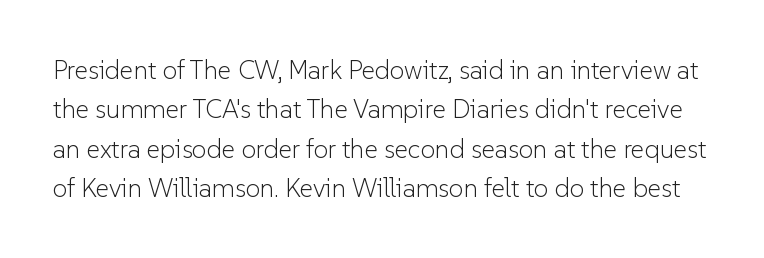
No heavy texture on the line: the type isn't bold. A bare baseline throughout the passage. When letters stand straight like this, we call the style roman or upright. Default kerning and tracking; the words read as compact shapes. The space between consecutive lines is moderate.
